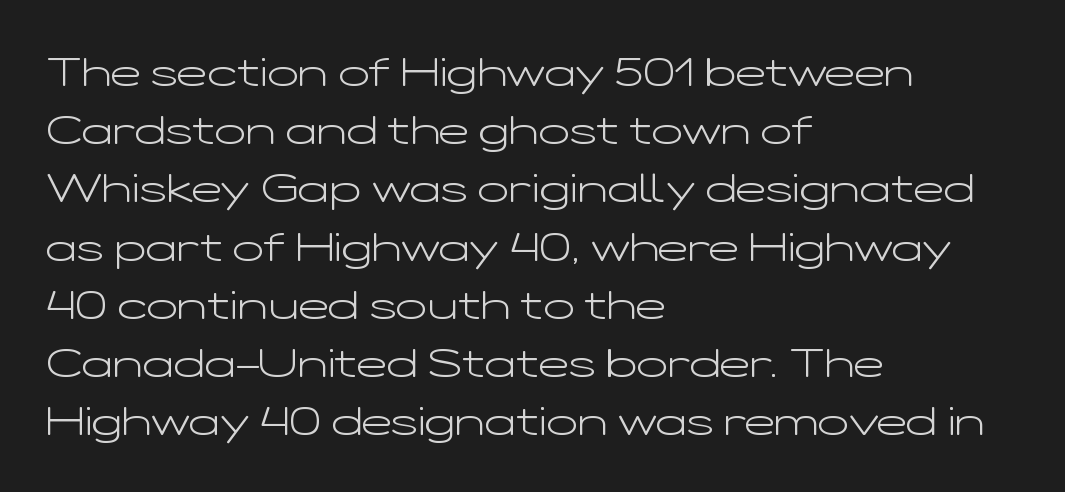
Q: Is the text bold? A: No.
Q: Is the text italic (slanted)? A: No, it is upright.
Q: Is the typeface a serif or a sans-serif typeface? A: Sans-serif.
Q: Is the text underlined? A: No.
Q: How is the paragraph aligned? A: Left-aligned.
Q: Is the spacing between letters normal or unusually wide? A: Normal.
Q: Is the spacing between lines tight, normal or loose? A: Normal.
Q: Width (condensed, normal, or wide)? A: Wide.
Q: Stroke contrast? A: Low.
Q: x-height? A: Medium.
Q: Monospaced? A: No.
